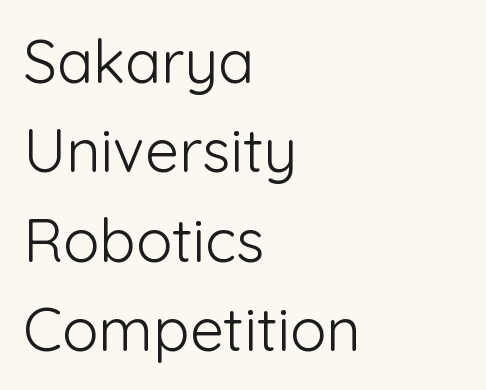
Q: Is the text bold? A: No.
Q: Is the text italic (slanted)? A: No, it is upright.
Q: Is the typeface a serif or a sans-serif typeface? A: Sans-serif.
Q: Is the text underlined? A: No.
Q: How is the paragraph aligned? A: Left-aligned.
Q: Is the spacing between letters normal or unusually wide? A: Normal.
Q: Is the spacing between lines tight, normal or loose? A: Normal.
Q: Width (condensed, normal, or wide)? A: Normal.
Q: Stroke contrast? A: Low.
Q: x-height? A: Medium.
Q: Monospaced? A: No.
